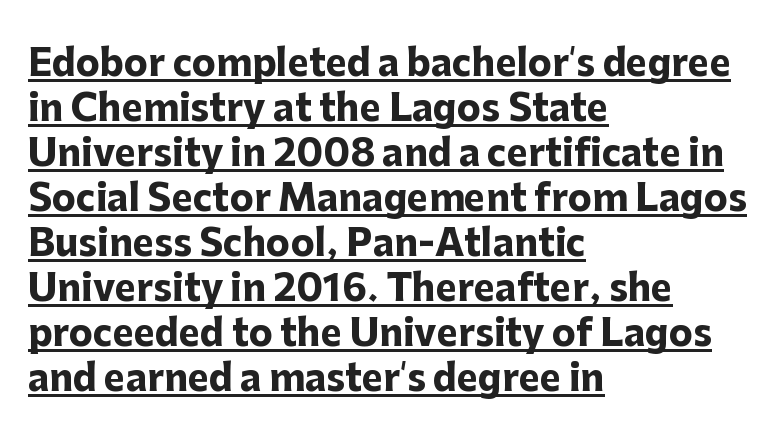
{"serif": "no", "italic": "no", "bold": "yes", "weight": "heavy", "width": "normal", "stroke_contrast": "low", "x_height": "medium", "monospaced": "no", "underline": "yes", "align": "left", "line_spacing": "normal", "line_spacing_ratio": 1.25, "letter_spacing": "normal", "letter_spacing_em": 0.0, "glyph_px": 36}
